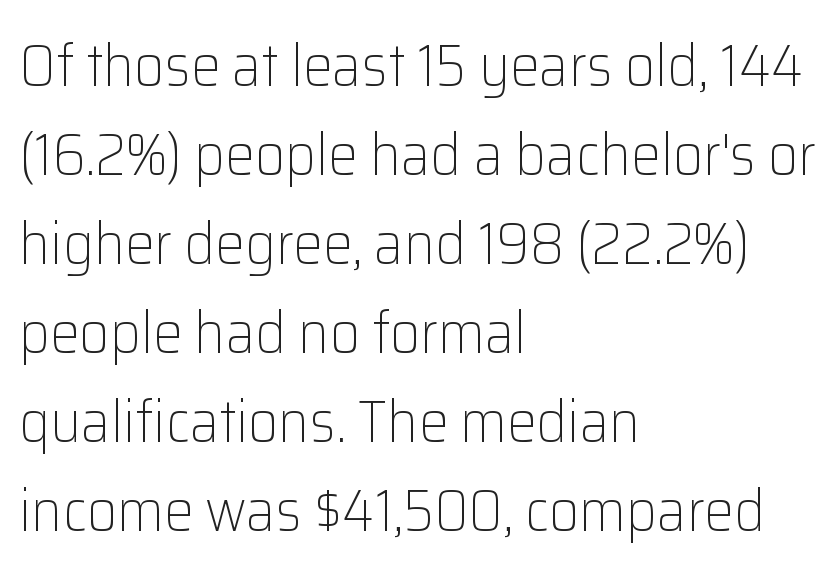
Posture: straight, roman, zero tilt. Just letters on the line, the space beneath them empty. Does extra space separate the letters? No, they use regular spacing. This sample is left-justified, so line endings fall wherever the words run out. Vertical stems look standard width or narrower in stroke.
